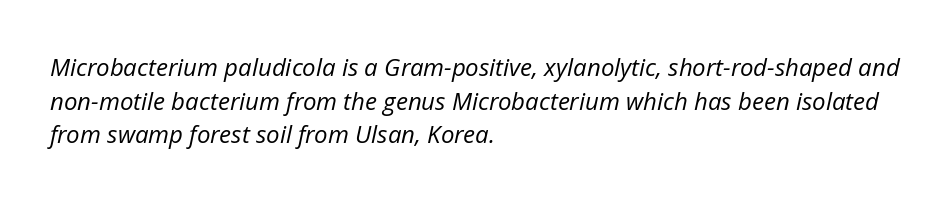
The words here are not underlined. The lettering tilts uniformly, giving the passage an italic look. Each line starts at the same left margin while the right side varies. The letters sit at their default tracking, neither squeezed nor spread. In terms of leading, this rendering sits right in the middle.
